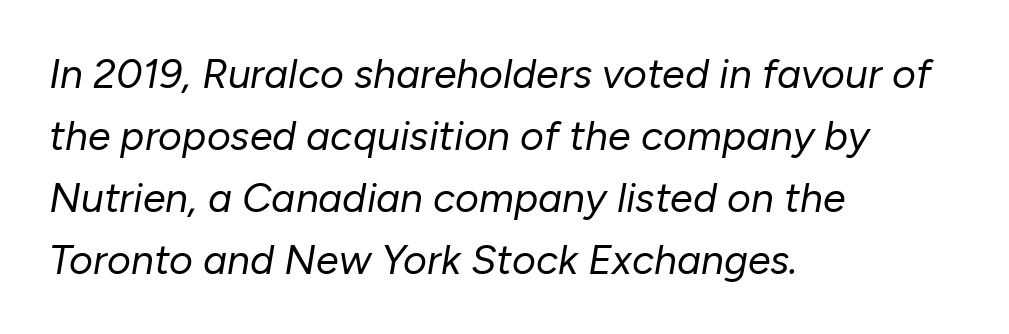
{"italic": "yes", "lean": "right", "slant_degrees": 10, "bold": "no", "weight": "regular", "width": "normal", "stroke_contrast": "low", "x_height": "medium", "monospaced": "no", "underline": "no", "align": "left", "line_spacing": "normal", "line_spacing_ratio": 1.51, "letter_spacing": "normal", "letter_spacing_em": 0.0, "glyph_px": 41}
